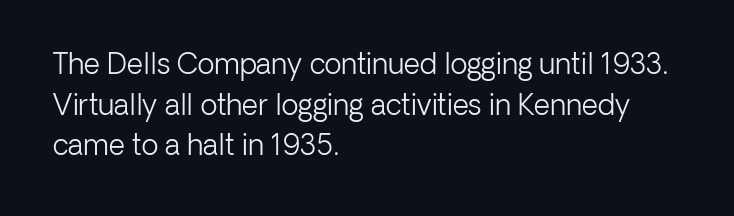
The image shows 28 px light sans-serif type, upright; set left-aligned, normal line spacing (1.45x), normal letter spacing, not underlined; low stroke contrast and a medium x-height.
